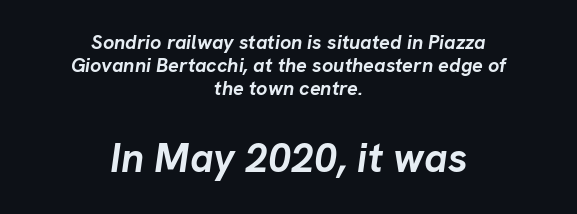
Q: Is the text bold? A: Yes.
Q: Is the text italic (slanted)? A: Yes, it leans right by about 8 degrees.
Q: Is the text underlined? A: No.
Q: How is the paragraph aligned? A: Centered.
Q: Is the spacing between letters normal or unusually wide? A: Normal.
Q: Is the spacing between lines tight, normal or loose? A: Tight.
Q: Which block of text is set in a larger size, the first (top) or the second (bottom)? A: The second (bottom) one.
Q: Width (condensed, normal, or wide)? A: Normal.
Q: Stroke contrast? A: Low.
Q: x-height? A: Medium.
Q: Monospaced? A: No.
